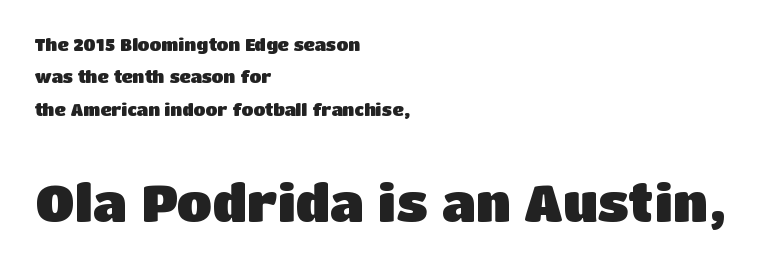
Compare the two chunks: the lower has the greater cap height. Thick stems and heavy bowls — unmistakably bold. Tall strokes in this sample are plumb rather than angled. The string is rendered with underlining switched off.
